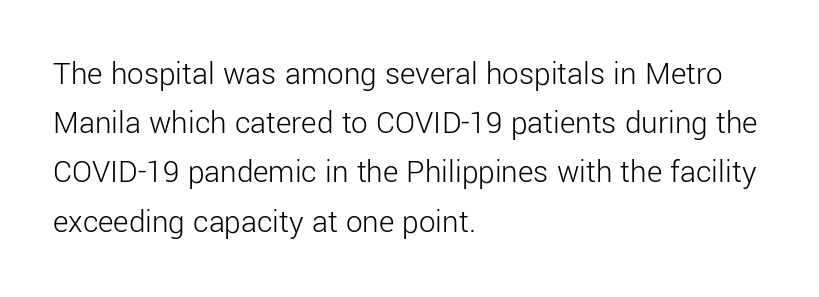
Q: Is the text bold? A: No.
Q: Is the text italic (slanted)? A: No, it is upright.
Q: Is the typeface a serif or a sans-serif typeface? A: Sans-serif.
Q: Is the text underlined? A: No.
Q: How is the paragraph aligned? A: Left-aligned.
Q: Is the spacing between letters normal or unusually wide? A: Normal.
Q: Is the spacing between lines tight, normal or loose? A: Normal.
Q: Width (condensed, normal, or wide)? A: Normal.
Q: Stroke contrast? A: Low.
Q: x-height? A: Medium.
Q: Monospaced? A: No.
